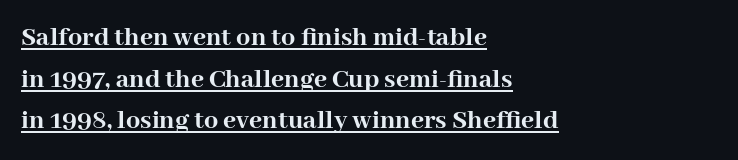
The image shows 28 px semibold serif type, upright; set left-aligned, normal line spacing (1.49x), normal letter spacing, underlined; high stroke contrast and a medium x-height.
